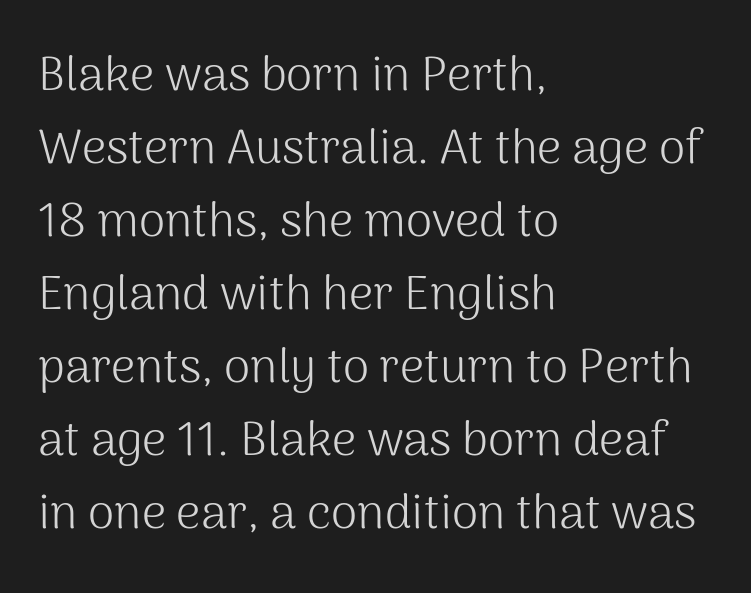
The image shows 48 px light sans-serif type, upright; set left-aligned, normal line spacing (1.52x), normal letter spacing, not underlined; medium stroke contrast and a medium x-height.
